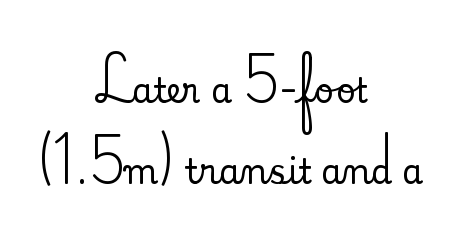
{"serif": "yes", "italic": "no", "width": "normal", "stroke_contrast": "medium", "x_height": "small", "monospaced": "no", "underline": "no", "align": "center", "line_spacing": "loose", "line_spacing_ratio": 2.39, "letter_spacing": "normal", "letter_spacing_em": 0.0, "glyph_px": 34}
